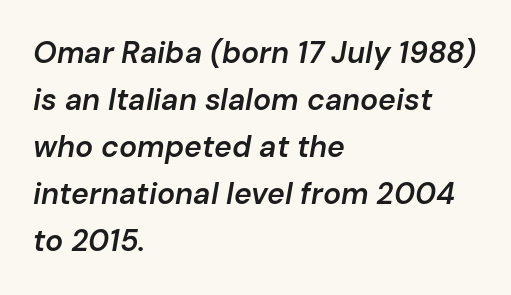
The rendering uses natural spacing where letterforms have individual widths. Strokes here are thickened, but only to semibold level. The line-height multiplier appears to be the usual default. The foot of each line stays bare and open. The text block is weighted toward the left margin, trailing off unevenly rightward. The letters are slanted; this is an italic face.
